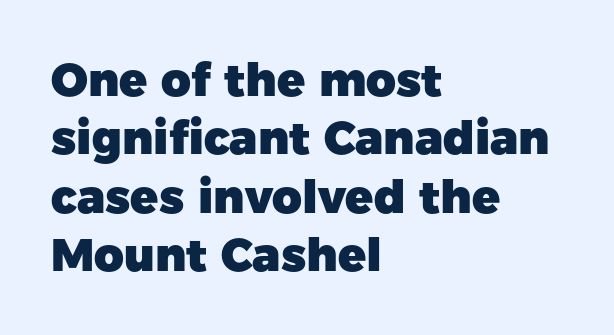
The image shows 46 px heavy sans-serif type, upright; set left-aligned, normal line spacing (1.27x), normal letter spacing, not underlined; low stroke contrast and a medium x-height.
